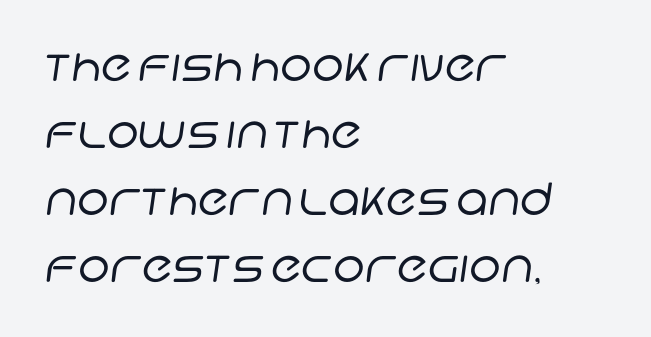
{"serif": "no", "bold": "no", "weight": "regular", "width": "normal", "stroke_contrast": "low", "x_height": "large", "monospaced": "no", "underline": "no", "align": "left", "line_spacing": "normal", "line_spacing_ratio": 1.49, "letter_spacing": "normal", "letter_spacing_em": 0.0, "glyph_px": 45}
